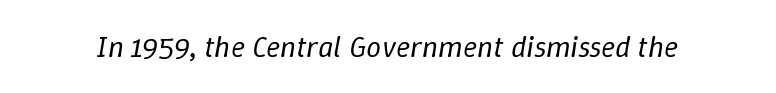
Q: Is the text bold? A: No.
Q: Is the text italic (slanted)? A: Yes, it leans right by about 9 degrees.
Q: Is the text underlined? A: No.
Q: Is the spacing between letters normal or unusually wide? A: Normal.
Q: Width (condensed, normal, or wide)? A: Normal.
Q: Stroke contrast? A: Low.
Q: x-height? A: Medium.
Q: Monospaced? A: No.
